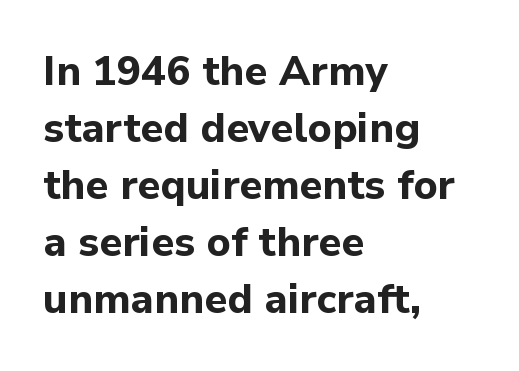
Q: Is the text bold? A: Yes.
Q: Is the text italic (slanted)? A: No, it is upright.
Q: Is the typeface a serif or a sans-serif typeface? A: Sans-serif.
Q: Is the text underlined? A: No.
Q: How is the paragraph aligned? A: Left-aligned.
Q: Is the spacing between letters normal or unusually wide? A: Normal.
Q: Is the spacing between lines tight, normal or loose? A: Normal.
Q: Width (condensed, normal, or wide)? A: Normal.
Q: Stroke contrast? A: Low.
Q: x-height? A: Medium.
Q: Monospaced? A: No.
